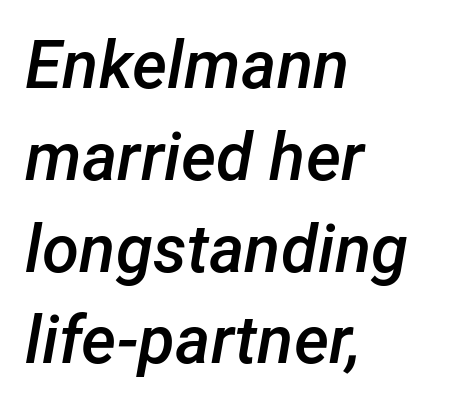
A bit beefed up — I'd call it semibold rather than bold. Notice how the stems are inclined rather than vertical — that's the hallmark of italics. The letters advance in unequal steps, a hallmark of proportional type. Plain, unruled lines of type.
